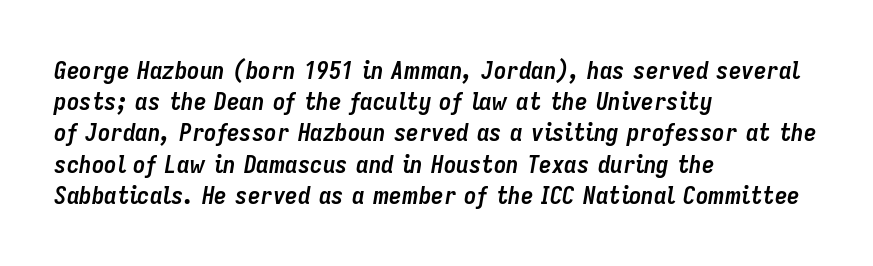
Italic? Definitely — the glyphs are oblique. What's the leading like? Ordinary, nothing unusual. This rendering leaves character spacing at its baseline value. A full-strength bold gives these letters their thick strokes. Rule under the text: the space is simply empty.
